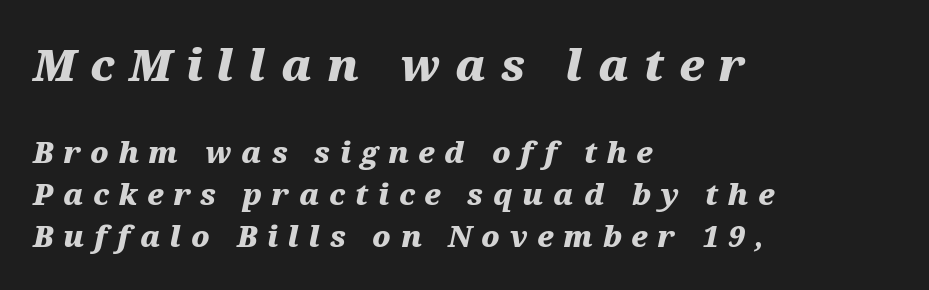
{"italic": "yes", "lean": "right", "slant_degrees": 12, "bold": "yes", "weight": "heavy", "width": "wide", "stroke_contrast": "medium", "x_height": "medium", "monospaced": "no", "underline": "no", "align": "left", "line_spacing": "normal", "line_spacing_ratio": 1.45, "letter_spacing": "wide", "letter_spacing_em": 0.33, "larger_block": "first", "size_ratio": 1.52, "glyph_px": 44}
